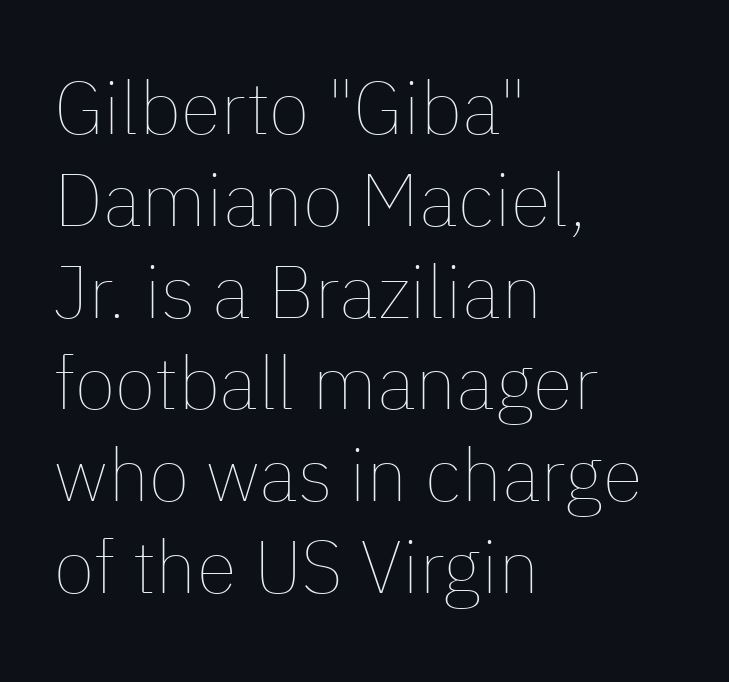
The image shows 74 px thin type, upright; set left-aligned, line spacing 1.24x, normal letter spacing, not underlined; low stroke contrast and a medium x-height.
